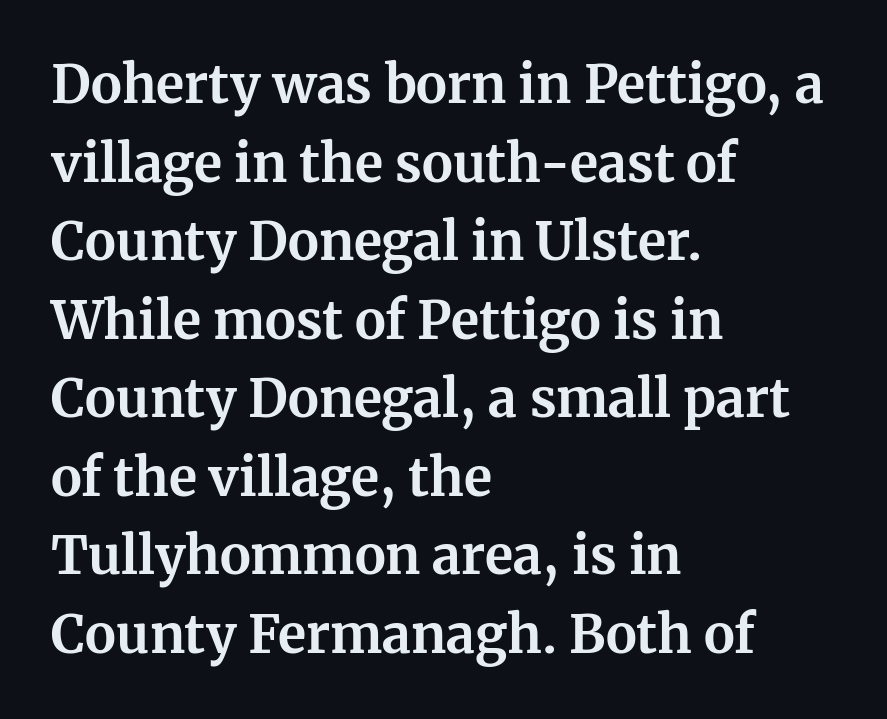
Tracking here is standard; glyphs follow each other at the usual distance. Bold? Absolutely — the strokes are thick and heavy. If you drew a ruler down the left edge, every line would touch it. Is this a fixed-width face? No — the glyphs have proportional, varying widths. Posture: straight, roman, zero tilt.
